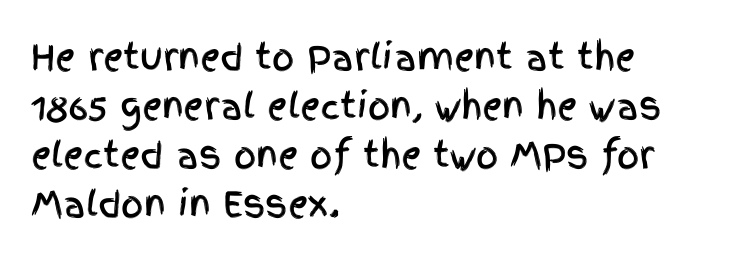
Q: Is the text italic (slanted)? A: No, it is upright.
Q: Is the typeface a serif or a sans-serif typeface? A: Sans-serif.
Q: Is the text underlined? A: No.
Q: How is the paragraph aligned? A: Left-aligned.
Q: Is the spacing between letters normal or unusually wide? A: Normal.
Q: Is the spacing between lines tight, normal or loose? A: Normal.
Q: Width (condensed, normal, or wide)? A: Condensed.
Q: x-height? A: Large.
Q: Monospaced? A: No.
